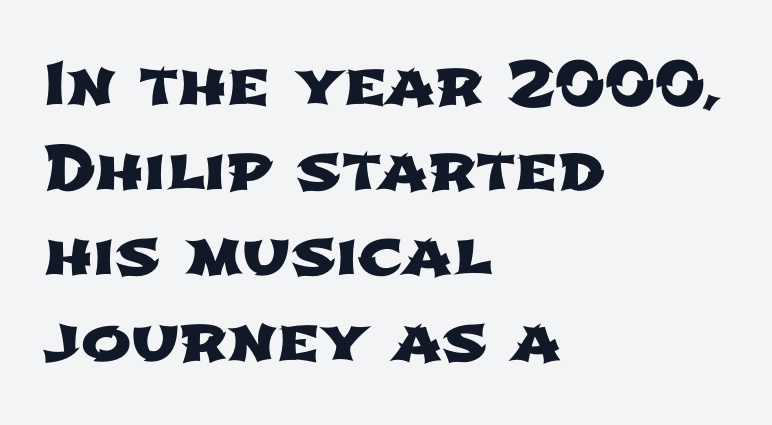
Think of a printed novel: that variable character pitch is what you see here. Observe the absence of serifs on each vertical stroke in this sample. The space between consecutive lines is moderate. The rag falls on the right side of this text block. Caption: standard tracking, unaltered.
